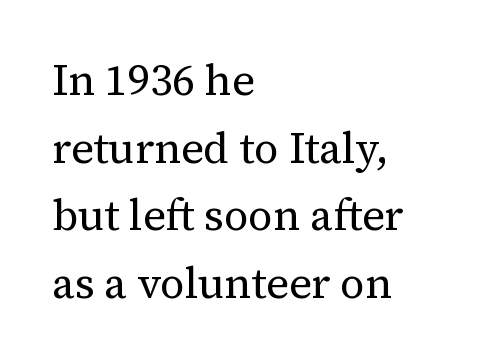
Nobody drew a line under any word here. Does the leading feel generous? No, just average. The lettering stays uniformly vertical, giving the passage a roman look. The font sits on the lighter half of the weight spectrum, regular included.
